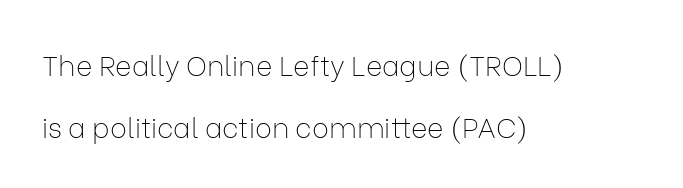
The image shows 28 px thin sans-serif type, upright; set left-aligned, loose line spacing (2.2x), normal letter spacing, not underlined; low stroke contrast and a medium x-height.
